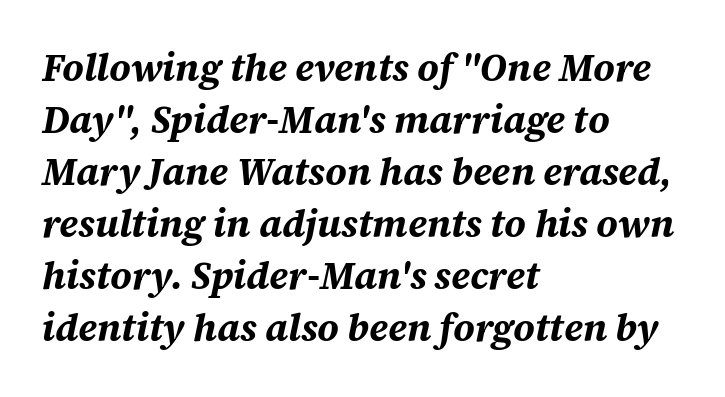
The image shows 38 px bold type, italic (leaning right); set left-aligned, normal line spacing (1.37x), normal letter spacing, not underlined; medium stroke contrast and a large x-height.
